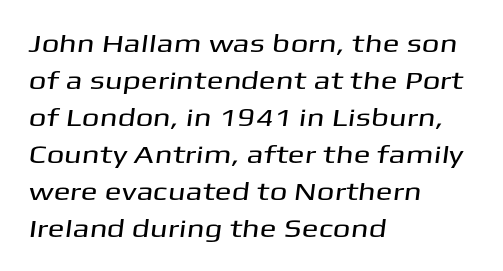
{"underline": "no", "align": "left", "line_spacing": "normal", "line_spacing_ratio": 1.48, "letter_spacing": "normal", "letter_spacing_em": 0.0, "glyph_px": 25}
